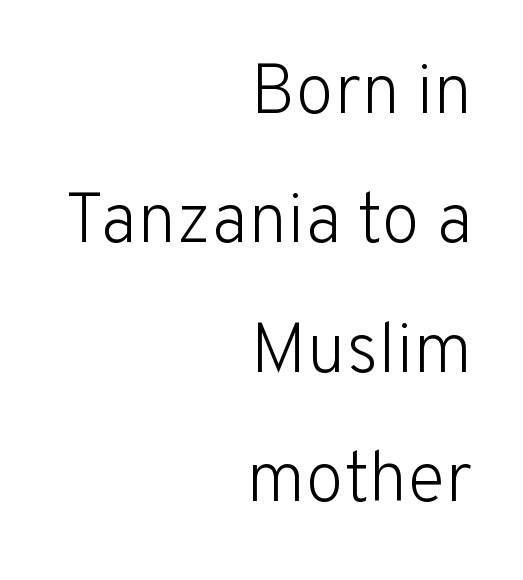
The image shows 70 px light sans-serif type, upright; set right-aligned, line spacing 1.85x, normal letter spacing, not underlined; low stroke contrast and a medium x-height.
